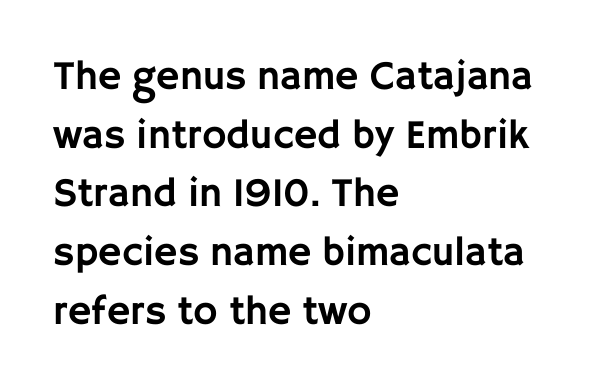
Italic: no, the glyphs are upright roman. You could not count columns in this text — the font is proportionally spaced. The baseline area is clear. How are the letters spaced? Ordinarily, with no added tracking. A student would call this left alignment; a typographer would say flush left, rag right. One glance says typical: line gaps are just what's usual.
